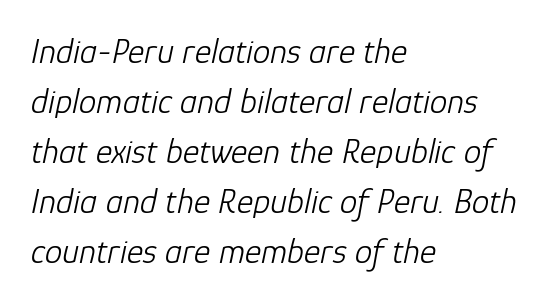
The image shows 35 px light type, italic (leaning right); set left-aligned, normal line spacing (1.43x), normal letter spacing, not underlined; low stroke contrast and a medium x-height.
